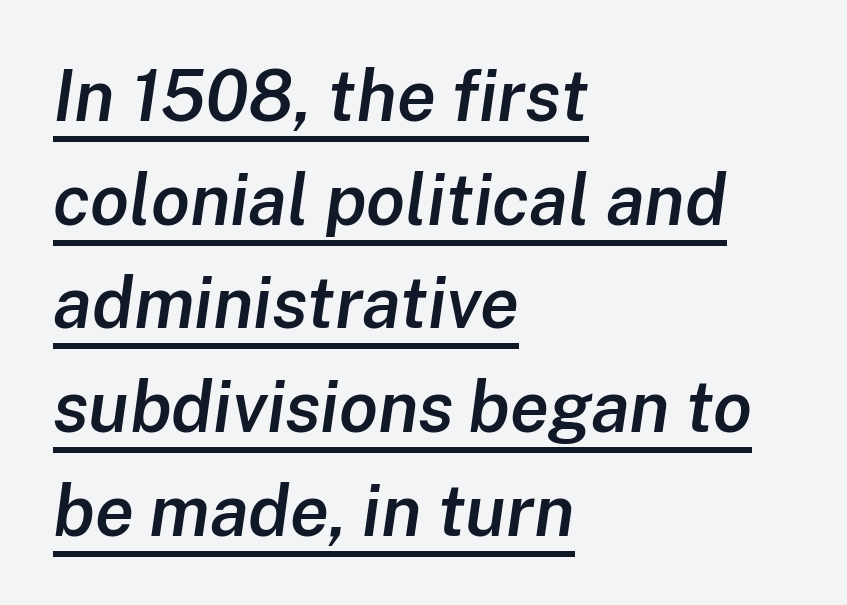
{"italic": "yes", "lean": "right", "slant_degrees": 8, "bold": "semi", "weight": "semibold", "width": "normal", "stroke_contrast": "low", "x_height": "medium", "monospaced": "no", "underline": "yes", "align": "left", "line_spacing": "normal", "line_spacing_ratio": 1.46, "letter_spacing": "normal", "letter_spacing_em": 0.0, "glyph_px": 71}
